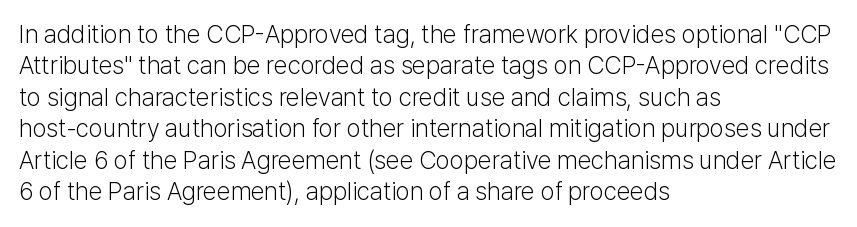
{"italic": "no", "bold": "no", "underline": "no", "align": "left", "line_spacing": "normal", "line_spacing_ratio": 1.26, "letter_spacing": "normal", "letter_spacing_em": 0.0, "glyph_px": 25}
